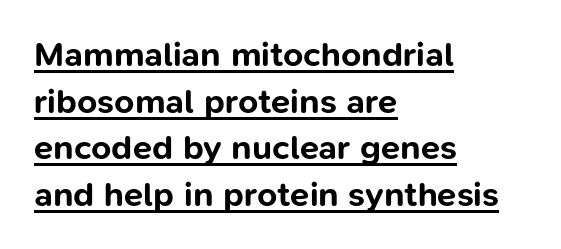
Q: Is the text bold? A: Yes.
Q: Is the text italic (slanted)? A: No, it is upright.
Q: Is the typeface a serif or a sans-serif typeface? A: Sans-serif.
Q: Is the text underlined? A: Yes.
Q: How is the paragraph aligned? A: Left-aligned.
Q: Is the spacing between letters normal or unusually wide? A: Normal.
Q: Is the spacing between lines tight, normal or loose? A: Normal.
Q: Width (condensed, normal, or wide)? A: Normal.
Q: Stroke contrast? A: Low.
Q: x-height? A: Medium.
Q: Monospaced? A: No.
